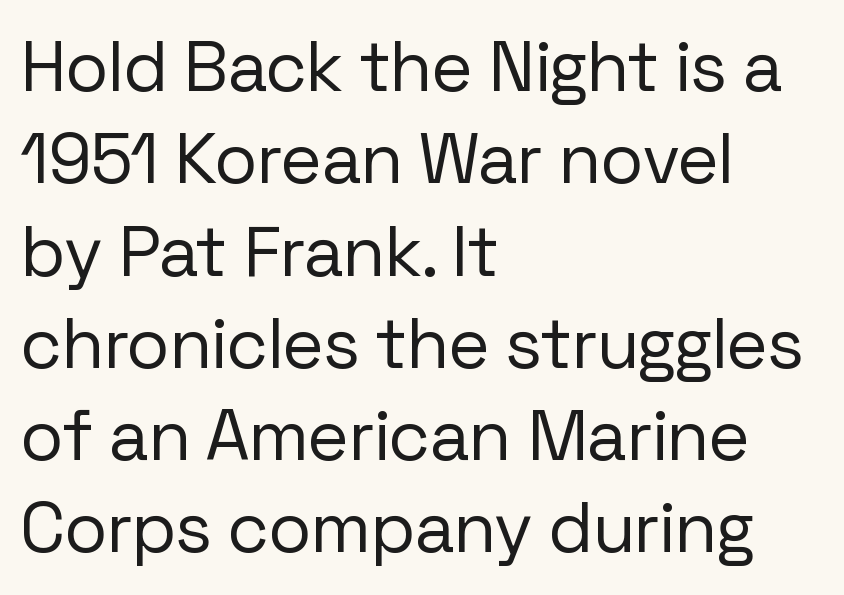
Q: Is the text bold? A: No.
Q: Is the text italic (slanted)? A: No, it is upright.
Q: Is the typeface a serif or a sans-serif typeface? A: Sans-serif.
Q: Is the text underlined? A: No.
Q: How is the paragraph aligned? A: Left-aligned.
Q: Is the spacing between letters normal or unusually wide? A: Normal.
Q: Is the spacing between lines tight, normal or loose? A: Normal.
Q: Width (condensed, normal, or wide)? A: Normal.
Q: Stroke contrast? A: Low.
Q: x-height? A: Medium.
Q: Monospaced? A: No.
